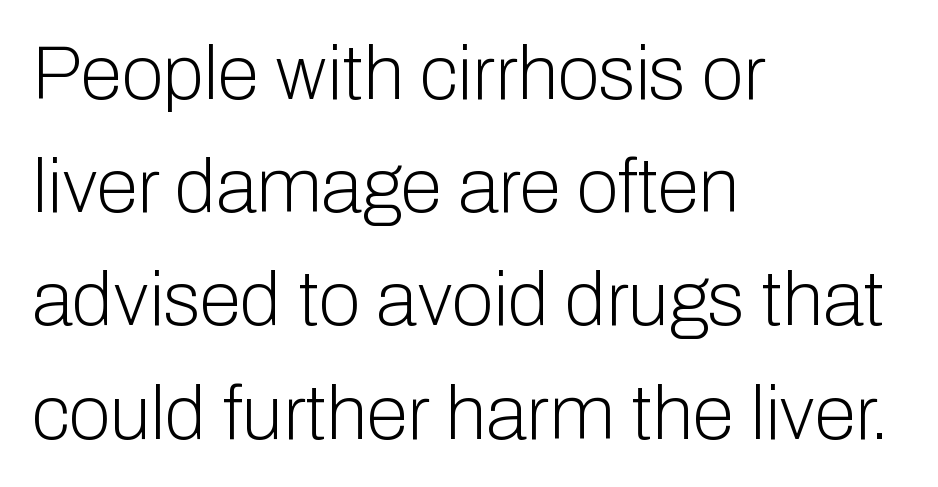
The image shows 76 px light sans-serif type, upright; set left-aligned, normal line spacing (1.49x), normal letter spacing, not underlined; low stroke contrast and a medium x-height.
